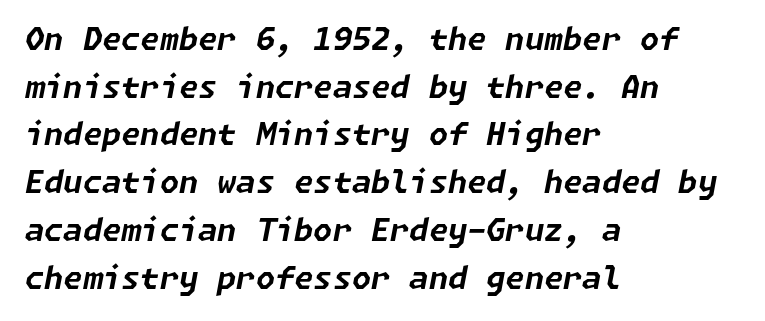
The paragraph has a hard left edge and a soft right edge. The specimen reads as italic at a glance. Just letters on the line, the space beneath them empty. Thick stems and heavy bowls — unmistakably bold.
